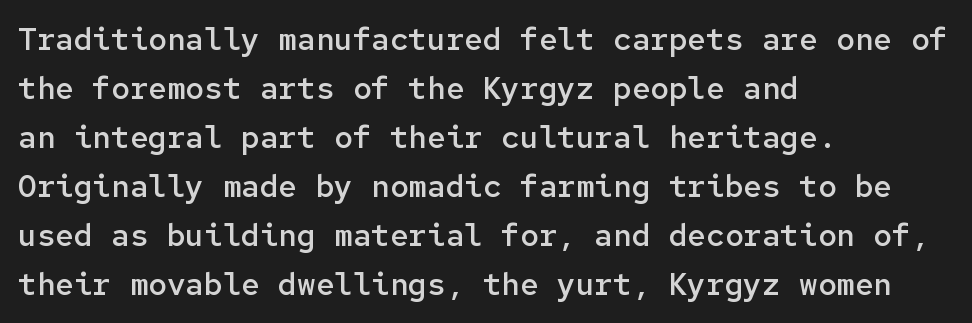
{"serif": "no", "italic": "no", "bold": "semi", "weight": "semibold", "width": "normal", "stroke_contrast": "low", "x_height": "medium", "monospaced": "yes", "underline": "no", "align": "left", "line_spacing": "normal", "line_spacing_ratio": 1.58, "letter_spacing": "normal", "letter_spacing_em": 0.0, "glyph_px": 31}
